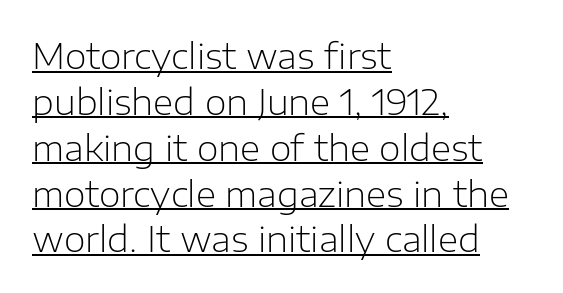
The image shows 35 px light sans-serif type, upright; set left-aligned, normal line spacing (1.31x), normal letter spacing, underlined; low stroke contrast and a medium x-height.
